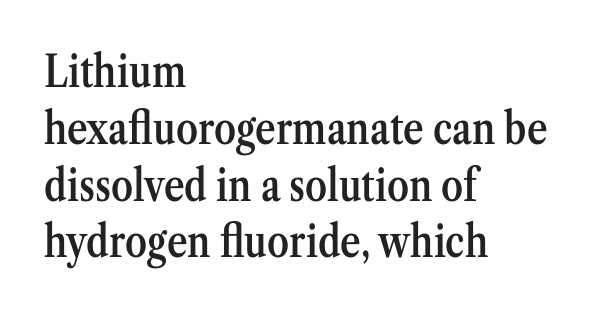
{"serif": "yes", "italic": "no", "bold": "semi", "weight": "semibold", "width": "condensed", "stroke_contrast": "medium", "x_height": "medium", "monospaced": "no", "underline": "no", "align": "left", "line_spacing": "normal", "line_spacing_ratio": 1.29, "letter_spacing": "normal", "letter_spacing_em": 0.0, "glyph_px": 44}
